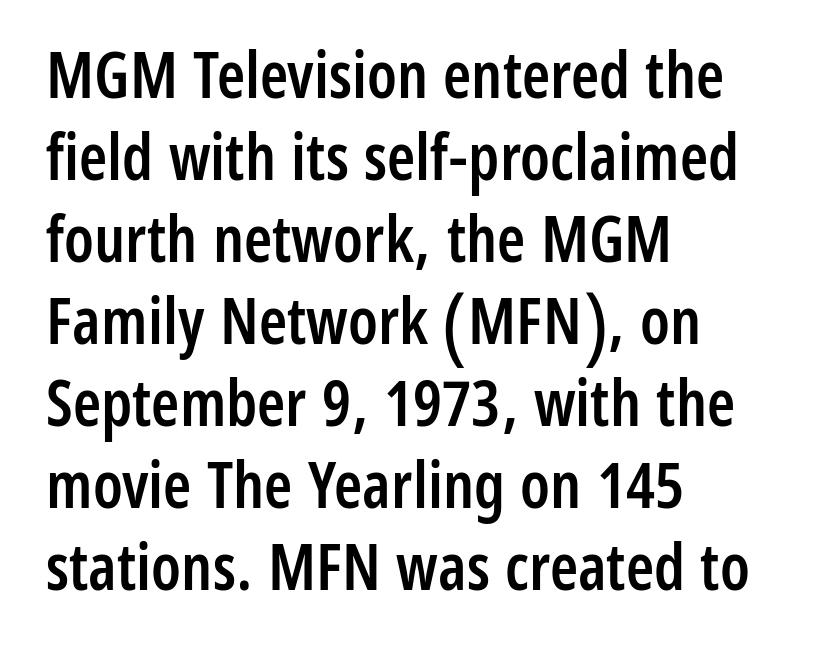
Q: Is the text bold? A: Semi-bold.
Q: Is the text italic (slanted)? A: No, it is upright.
Q: Is the typeface a serif or a sans-serif typeface? A: Sans-serif.
Q: Is the text underlined? A: No.
Q: How is the paragraph aligned? A: Left-aligned.
Q: Is the spacing between letters normal or unusually wide? A: Normal.
Q: Is the spacing between lines tight, normal or loose? A: Normal.
Q: Width (condensed, normal, or wide)? A: Condensed.
Q: Stroke contrast? A: Low.
Q: x-height? A: Medium.
Q: Monospaced? A: No.
